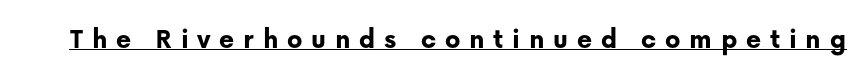
Q: Is the text bold? A: Yes.
Q: Is the text italic (slanted)? A: No, it is upright.
Q: Is the typeface a serif or a sans-serif typeface? A: Sans-serif.
Q: Is the text underlined? A: Yes.
Q: Is the spacing between letters normal or unusually wide? A: Unusually wide.
Q: Width (condensed, normal, or wide)? A: Normal.
Q: Stroke contrast? A: Low.
Q: x-height? A: Medium.
Q: Monospaced? A: No.
